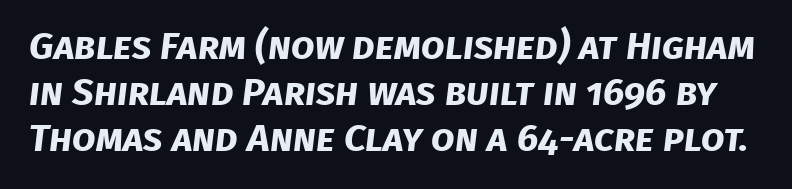
{"serif": "no", "bold": "yes", "weight": "bold", "width": "normal", "stroke_contrast": "low", "x_height": "large", "monospaced": "no", "underline": "no", "line_spacing_ratio": 1.21, "letter_spacing": "normal", "letter_spacing_em": 0.0, "glyph_px": 38}
